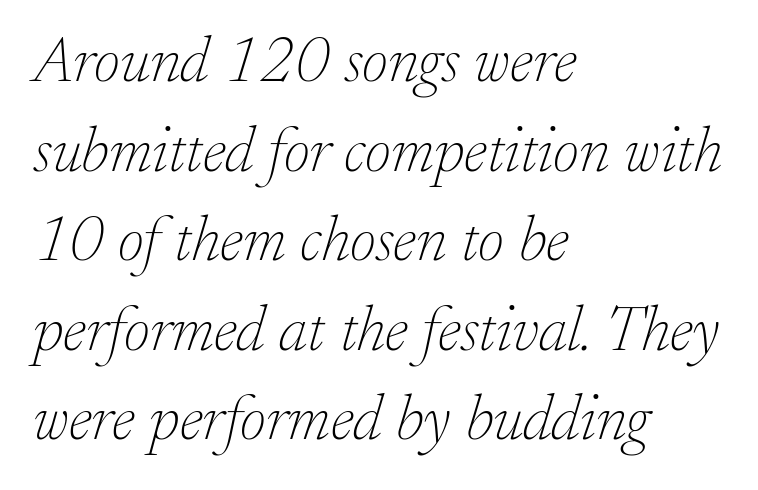
Q: Is the text bold? A: No.
Q: Is the text italic (slanted)? A: Yes, it leans right by about 17 degrees.
Q: Is the typeface a serif or a sans-serif typeface? A: Serif.
Q: Is the text underlined? A: No.
Q: How is the paragraph aligned? A: Left-aligned.
Q: Is the spacing between letters normal or unusually wide? A: Normal.
Q: Is the spacing between lines tight, normal or loose? A: Normal.
Q: Width (condensed, normal, or wide)? A: Normal.
Q: Stroke contrast? A: Low.
Q: x-height? A: Small.
Q: Monospaced? A: No.
